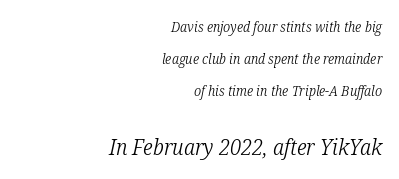
{"italic": "yes", "lean": "right", "slant_degrees": 12, "bold": "no", "underline": "no", "align": "right", "line_spacing": "loose", "line_spacing_ratio": 2.29, "letter_spacing": "normal", "letter_spacing_em": 0.0, "larger_block": "second", "size_ratio": 1.57, "glyph_px": 22}
